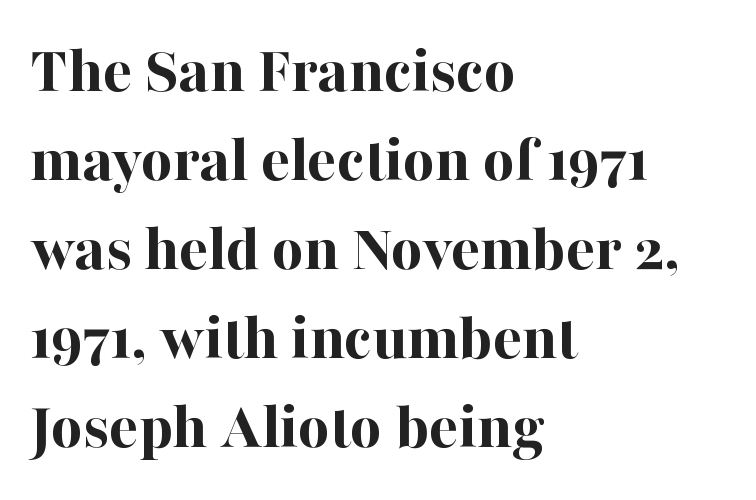
Horizontally, the lines are justified to the leading edge only. Bare-footed words on every line. Here the designer chose a conventional face with non-uniform glyph widths. Rendered with straight, roman letterforms. The vertical gap from one line to the next is medium. Is the letter spacing exaggerated? No — it looks like the ordinary default.
